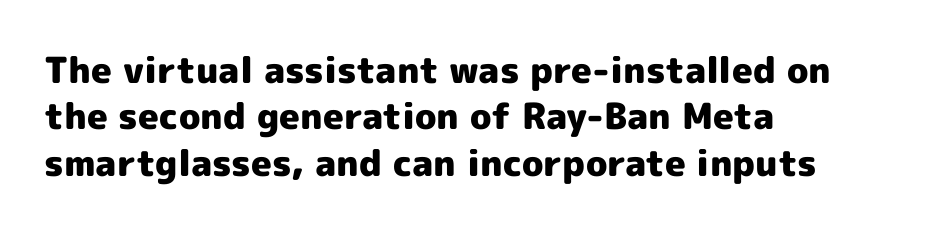
The image shows 36 px heavy sans-serif type, upright; set left-aligned, normal line spacing (1.29x), normal letter spacing, not underlined; a medium x-height.
